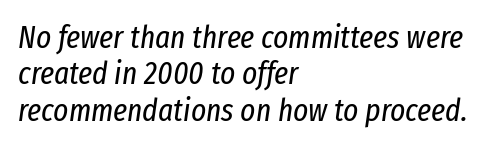
On a weight scale, this lands at 450 or below. Line beginnings align vertically; line endings do not. Closely set lines give the paragraph a compact silhouette. Each letter keeps its own natural width here, so spacing adapts to shape.
